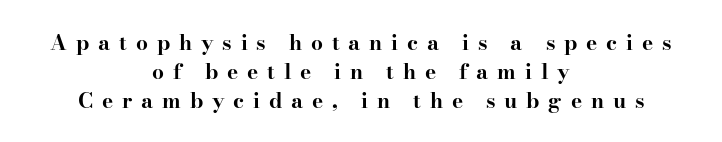
The image shows 21 px bold type, upright; set centered, normal line spacing (1.39x), unusually wide letter spacing (+0.42 em), not underlined.
